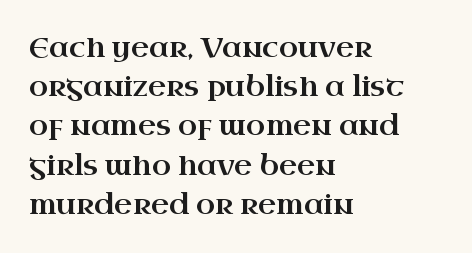
Q: Is the text italic (slanted)? A: No, it is upright.
Q: Is the typeface a serif or a sans-serif typeface? A: Serif.
Q: Is the text underlined? A: No.
Q: How is the paragraph aligned? A: Left-aligned.
Q: Is the spacing between letters normal or unusually wide? A: Normal.
Q: Is the spacing between lines tight, normal or loose? A: Normal.
Q: Width (condensed, normal, or wide)? A: Wide.
Q: Stroke contrast? A: High.
Q: x-height? A: Small.
Q: Monospaced? A: No.
